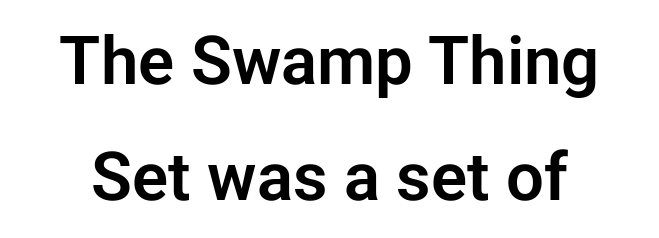
{"serif": "no", "italic": "no", "width": "normal", "stroke_contrast": "low", "x_height": "medium", "monospaced": "no", "underline": "no", "line_spacing_ratio": 1.73, "letter_spacing": "normal", "letter_spacing_em": 0.0, "glyph_px": 67}
